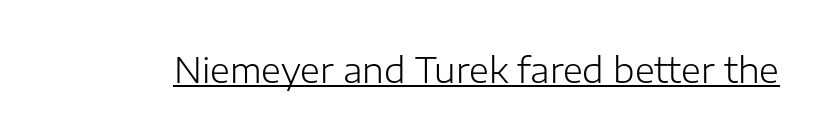
The weight would be labelled regular, book, light, or lighter still. Check the space under the baseline: a stroke is drawn there. Tracking here is standard; glyphs follow each other at the usual distance. The face used here is proportionally spaced, like ordinary book or web type. This rendering employs a face without finishing strokes, i.e., a sans-serif.
